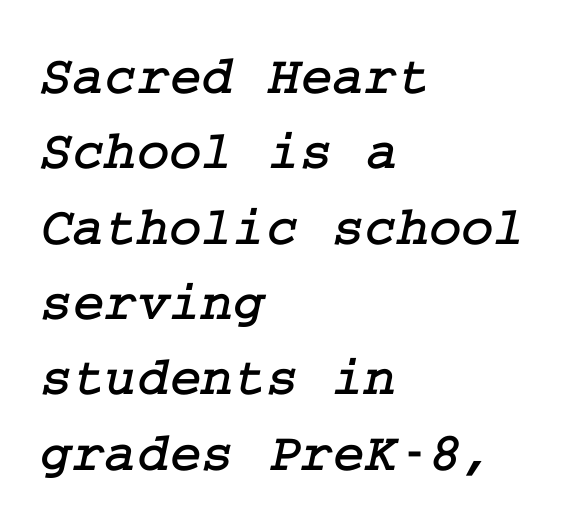
The image shows 55 px serif type; set left-aligned, normal line spacing (1.37x), normal letter spacing, not underlined; low stroke contrast and a medium x-height.
